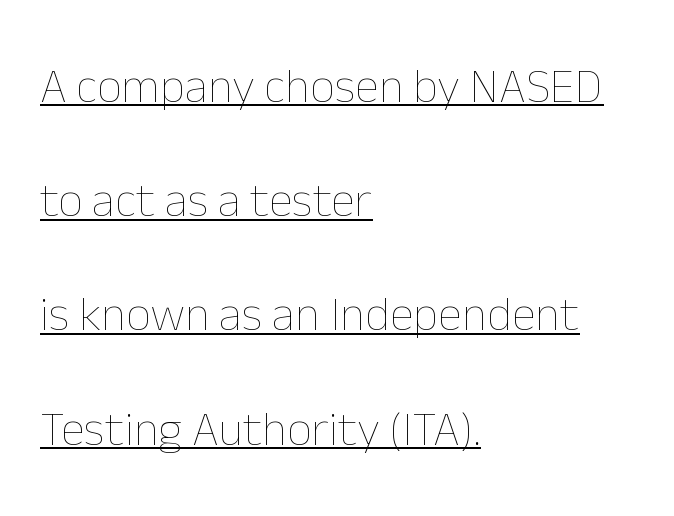
{"italic": "no", "bold": "no", "weight": "thin", "width": "normal", "stroke_contrast": "low", "x_height": "medium", "monospaced": "no", "underline": "yes", "align": "left", "line_spacing": "loose", "line_spacing_ratio": 2.33, "letter_spacing": "normal", "letter_spacing_em": 0.0, "glyph_px": 49}
